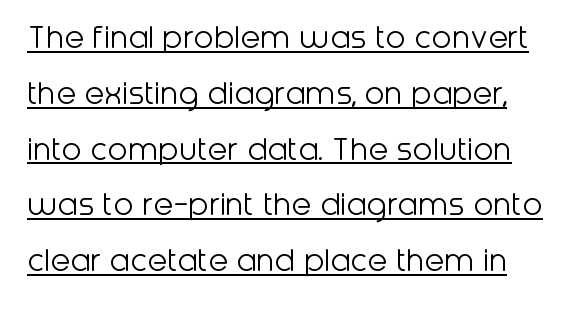
Check the space under the baseline: a stroke is drawn there. Stem width sits at or under what a default text font uses. No feet cap the strokes, marking this as sans-serif type. Letter spacing: default. Varying glyph widths throughout — classic text-font behaviour. Regarding leading, the lines here are spaced in the standard way.
